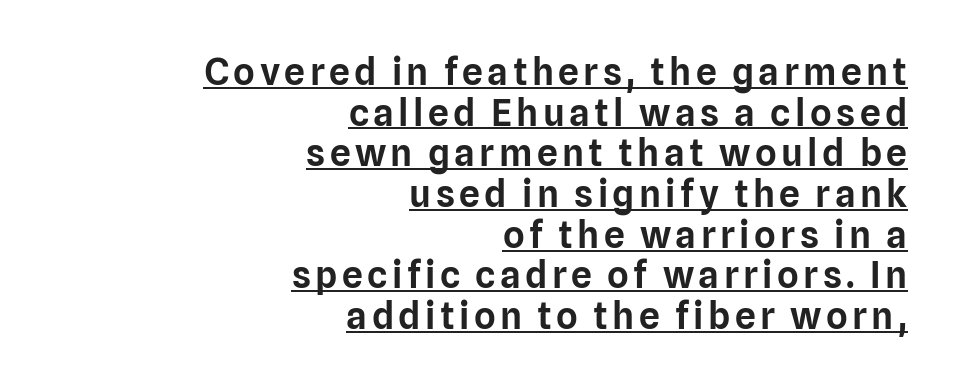
Q: Is the text italic (slanted)? A: No, it is upright.
Q: Is the typeface a serif or a sans-serif typeface? A: Sans-serif.
Q: Is the text underlined? A: Yes.
Q: How is the paragraph aligned? A: Right-aligned.
Q: Is the spacing between lines tight, normal or loose? A: Tight.
Q: Width (condensed, normal, or wide)? A: Normal.
Q: Stroke contrast? A: Low.
Q: x-height? A: Medium.
Q: Monospaced? A: No.
